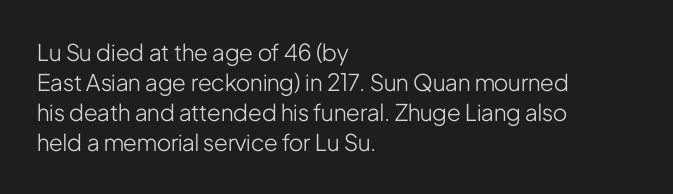
The lines are quadded left. The font sits on the lighter half of the weight spectrum, regular included. Tracking here is standard; glyphs follow each other at the usual distance. Italic? Not at all — the glyphs are vertical. Rule under the text: the space is simply empty.
